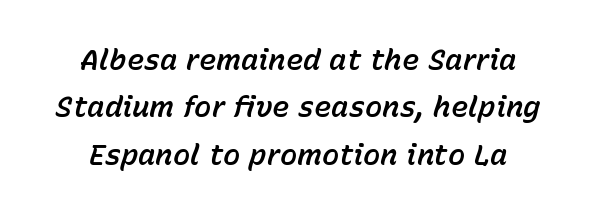
{"italic": "yes", "lean": "right", "slant_degrees": 15, "width": "normal", "stroke_contrast": "low", "x_height": "medium", "monospaced": "no", "underline": "no", "line_spacing": "normal", "line_spacing_ratio": 1.63, "letter_spacing": "normal", "letter_spacing_em": 0.0, "glyph_px": 29}
